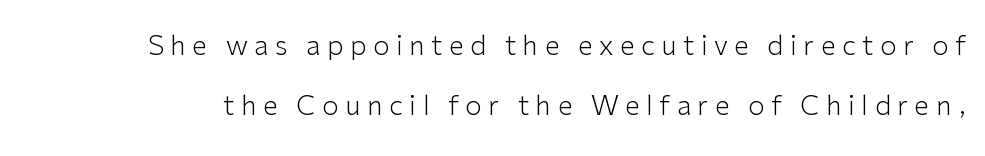
The image shows 27 px text type, upright; set loose line spacing (2.21x), unusually wide letter spacing (+0.24 em), not underlined.
